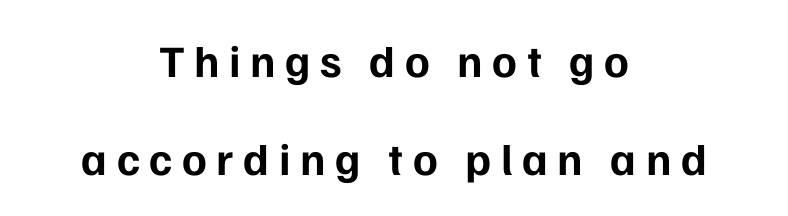
Decoration check: the copy has no underline. Looks like regular typesetting: each glyph gets only the width it needs. As a designer I'd log this as weight 700, bold. Does the type have serifs? No, each stem ends abruptly. The tracking jumps out immediately: characters are airy and widely separated. The block of text is sparse from top to bottom, with ample space between rows.
